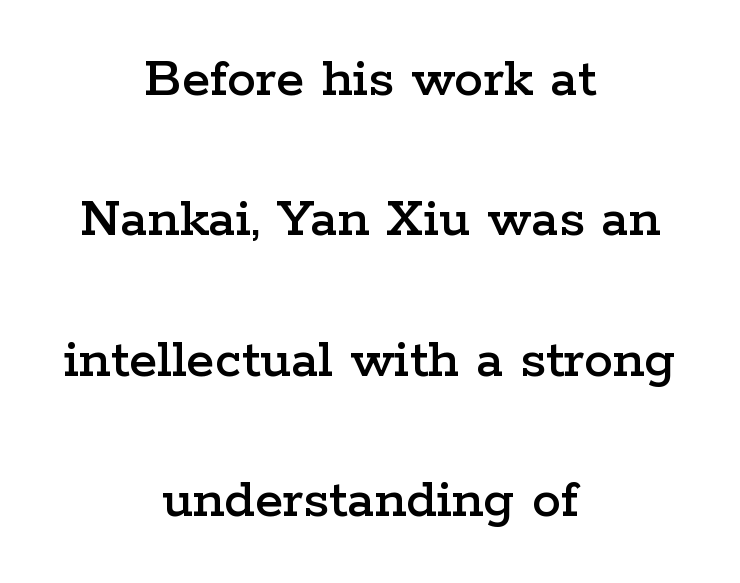
Q: Is the text italic (slanted)? A: No, it is upright.
Q: Is the typeface a serif or a sans-serif typeface? A: Serif.
Q: Is the text underlined? A: No.
Q: How is the paragraph aligned? A: Centered.
Q: Is the spacing between letters normal or unusually wide? A: Normal.
Q: Is the spacing between lines tight, normal or loose? A: Loose.
Q: Width (condensed, normal, or wide)? A: Wide.
Q: Stroke contrast? A: Low.
Q: x-height? A: Medium.
Q: Monospaced? A: No.
